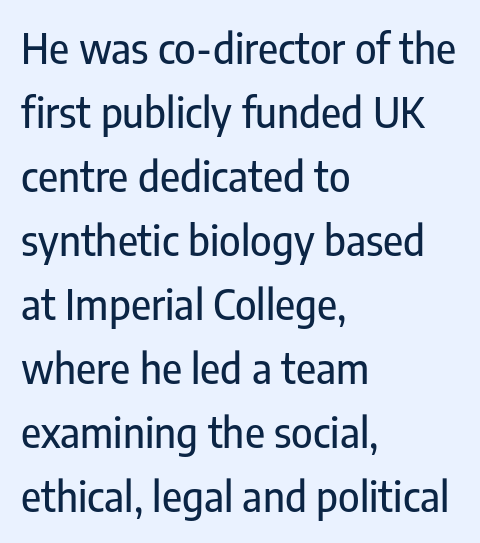
The image shows 41 px condensed sans-serif type, upright; set left-aligned, normal line spacing (1.56x), normal letter spacing, not underlined; low stroke contrast and a medium x-height.
